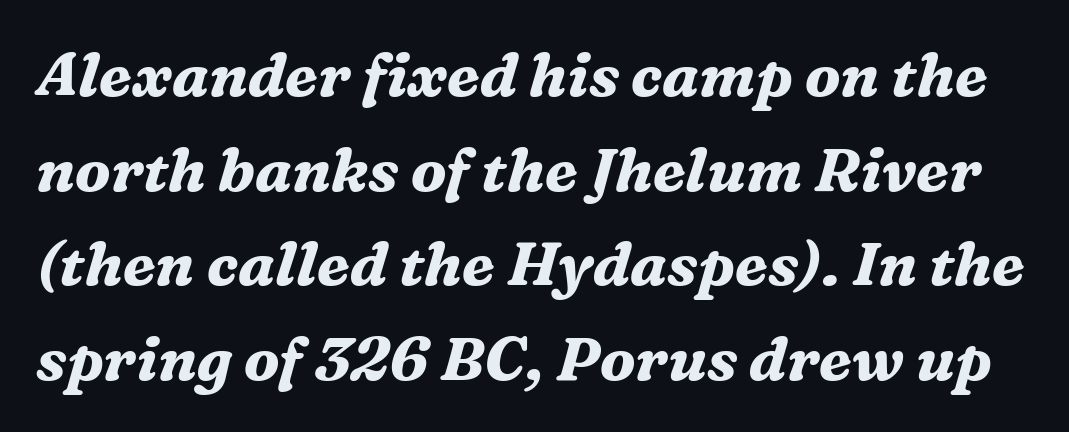
{"serif": "yes", "italic": "yes", "lean": "right", "slant_degrees": 16, "bold": "yes", "weight": "bold", "width": "normal", "stroke_contrast": "medium", "x_height": "medium", "monospaced": "no", "underline": "no", "line_spacing": "normal", "line_spacing_ratio": 1.55, "letter_spacing": "normal", "letter_spacing_em": 0.0, "glyph_px": 61}
